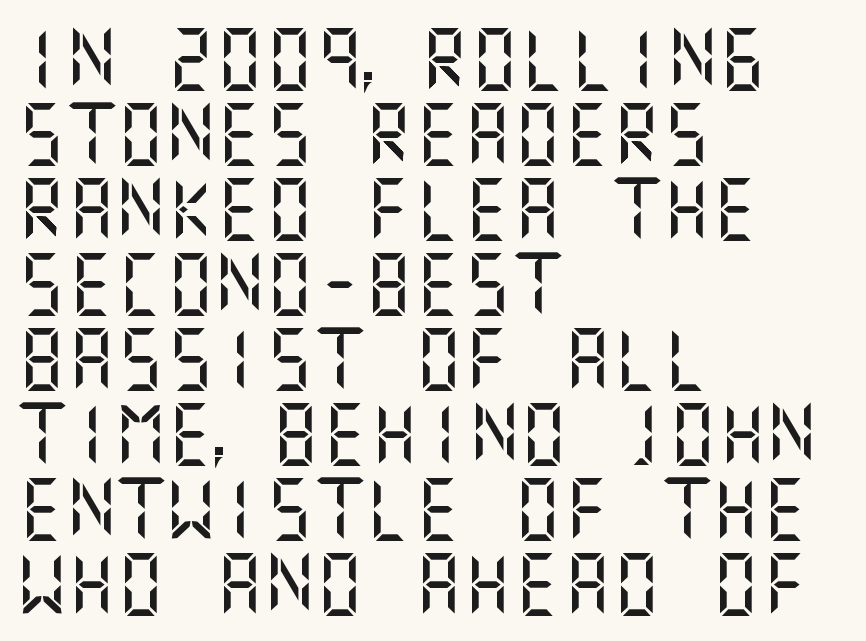
Q: Is the text italic (slanted)? A: No, it is upright.
Q: Is the typeface a serif or a sans-serif typeface? A: Sans-serif.
Q: Is the text underlined? A: No.
Q: How is the paragraph aligned? A: Left-aligned.
Q: Is the spacing between letters normal or unusually wide? A: Normal.
Q: Width (condensed, normal, or wide)? A: Normal.
Q: Stroke contrast? A: Medium.
Q: x-height? A: Large.
